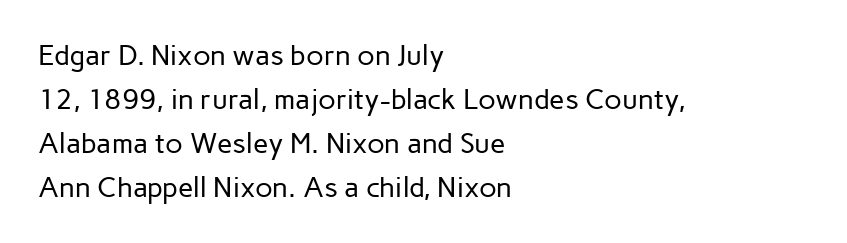
The image shows 28 px regular-weight sans-serif type, upright; set left-aligned, normal line spacing (1.57x), normal letter spacing, not underlined; low stroke contrast and a medium x-height.
